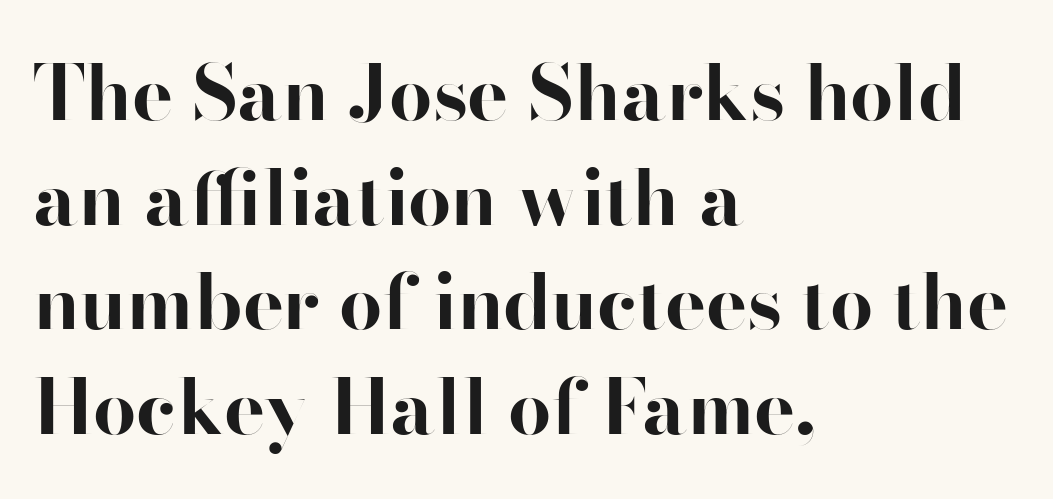
{"serif": "no", "italic": "no", "bold": "yes", "weight": "bold", "width": "normal", "stroke_contrast": "high", "x_height": "small", "monospaced": "no", "underline": "no", "align": "left", "line_spacing": "normal", "line_spacing_ratio": 1.36, "letter_spacing": "normal", "letter_spacing_em": 0.0, "glyph_px": 77}
